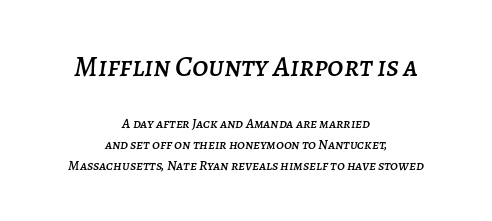
Q: Is the text italic (slanted)? A: Yes, it leans right by about 7 degrees.
Q: Is the text underlined? A: No.
Q: How is the paragraph aligned? A: Centered.
Q: Is the spacing between letters normal or unusually wide? A: Normal.
Q: Is the spacing between lines tight, normal or loose? A: Normal.
Q: Which block of text is set in a larger size, the first (top) or the second (bottom)? A: The first (top) one.
Q: Width (condensed, normal, or wide)? A: Normal.
Q: Stroke contrast? A: Low.
Q: x-height? A: Large.
Q: Monospaced? A: No.
